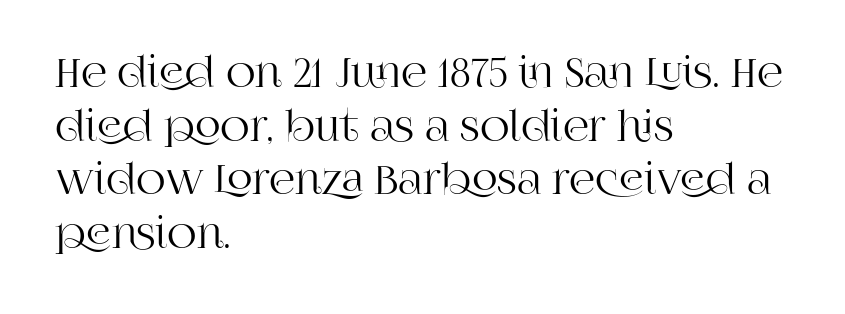
This sample has the flowing, uneven cadence of proportional lettering. Notice how descenders clear the ascenders below comfortably — that's standard leading. Notice how the passage keeps a crisp vertical edge on the left only. Little horizontal feet cap the strokes, marking this as serif type.
